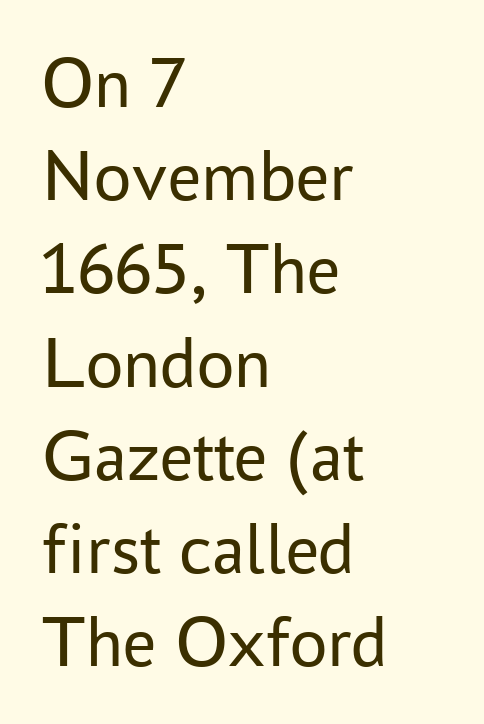
{"serif": "no", "italic": "no", "bold": "no", "weight": "regular", "width": "normal", "stroke_contrast": "low", "x_height": "medium", "monospaced": "no", "underline": "no", "align": "left", "line_spacing": "normal", "line_spacing_ratio": 1.26, "letter_spacing": "normal", "letter_spacing_em": 0.0, "glyph_px": 74}
